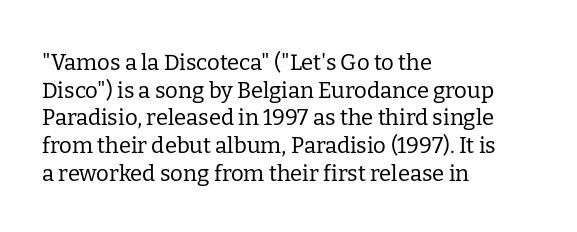
The image shows 22 px text type, upright; set left-aligned, normal line spacing (1.26x), normal letter spacing, not underlined.
